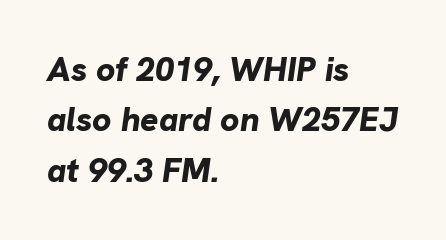
Q: Is the text bold? A: Yes.
Q: Is the text italic (slanted)? A: Yes, it leans right by about 8 degrees.
Q: Is the text underlined? A: No.
Q: How is the paragraph aligned? A: Left-aligned.
Q: Is the spacing between letters normal or unusually wide? A: Normal.
Q: Is the spacing between lines tight, normal or loose? A: Normal.
Q: Width (condensed, normal, or wide)? A: Normal.
Q: Stroke contrast? A: Low.
Q: x-height? A: Medium.
Q: Monospaced? A: No.
